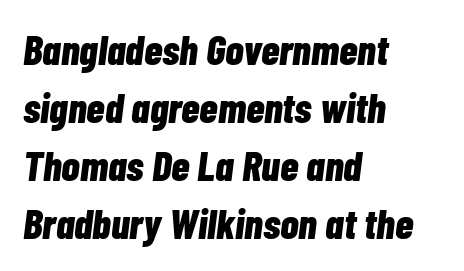
The text block is weighted toward the left margin, trailing off unevenly rightward. Each letter keeps its own natural width here, so spacing adapts to shape. Baseline-to-baseline distance is the conventional proportion of letter height. A bare baseline throughout the passage. Caption: standard tracking, unaltered. You can tell it's italic because the verticals aren't actually vertical.
